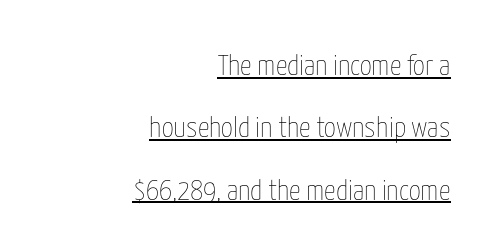
{"italic": "no", "bold": "no", "weight": "thin", "width": "condensed", "stroke_contrast": "low", "x_height": "medium", "monospaced": "no", "underline": "yes", "align": "right", "line_spacing": "loose", "line_spacing_ratio": 2.15, "letter_spacing": "normal", "letter_spacing_em": 0.0, "glyph_px": 29}
